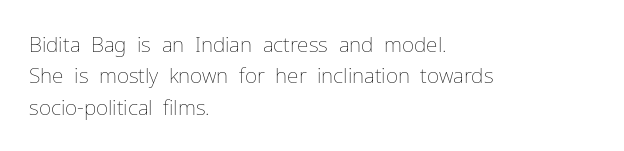
Ordinary non-slanted type is in use. Honestly, the row spacing looks completely unremarkable. These lines keep a tight, regular rhythm from letter to letter. These lines stack with their left ends in a neat column.
